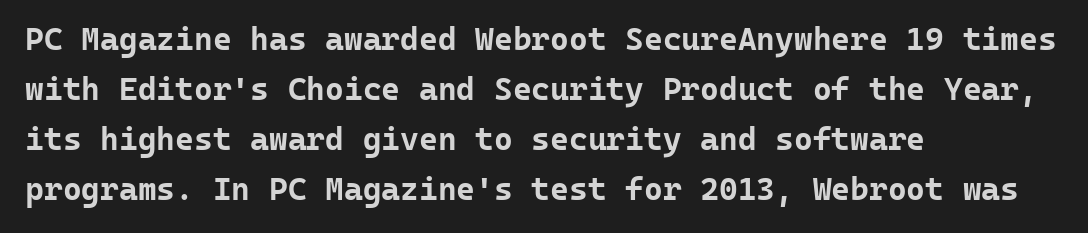
The image shows 32 px bold sans-serif type, upright, monospaced; set left-aligned, normal line spacing (1.56x), normal letter spacing, not underlined; low stroke contrast and a medium x-height.
